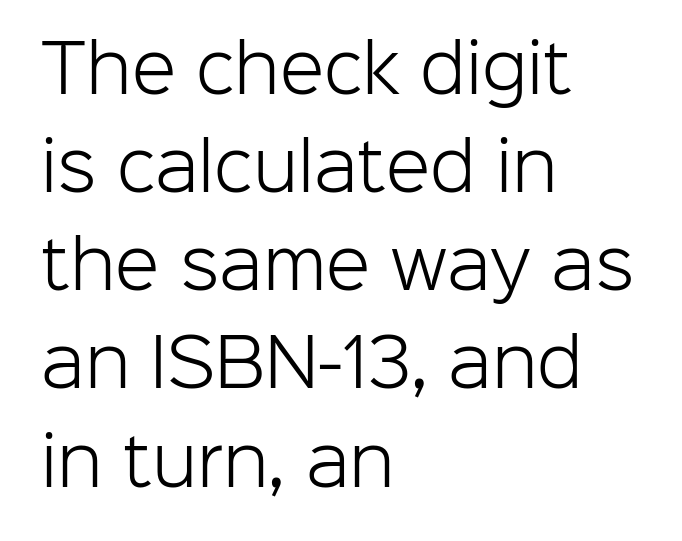
The image shows 65 px light sans-serif type, upright; set left-aligned, normal line spacing (1.51x), normal letter spacing, not underlined; low stroke contrast and a medium x-height.
